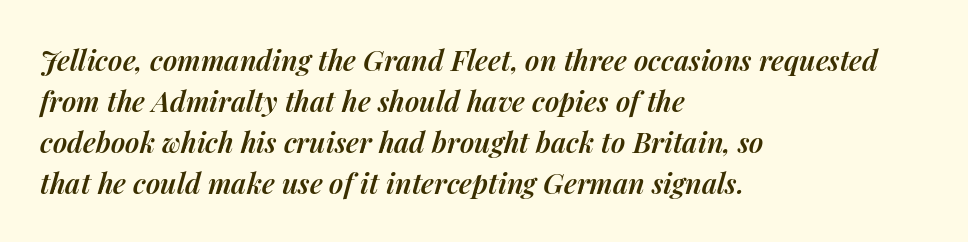
This sample is left-justified, so line endings fall wherever the words run out. Baseline-to-baseline distance is the conventional proportion of letter height. Characters are canted at an angle relative to the baseline's perpendicular. Note the varied advance widths — an 'i' is clearly narrower than an 'm'.
